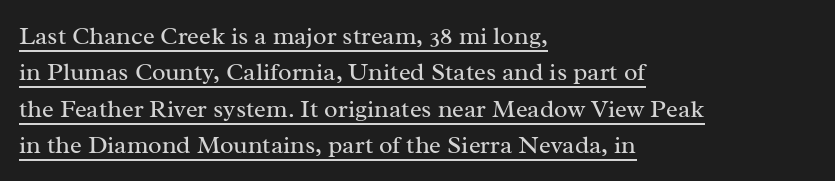
Q: Is the text bold? A: No.
Q: Is the text italic (slanted)? A: No, it is upright.
Q: Is the text underlined? A: Yes.
Q: How is the paragraph aligned? A: Left-aligned.
Q: Is the spacing between letters normal or unusually wide? A: Normal.
Q: Is the spacing between lines tight, normal or loose? A: Normal.
